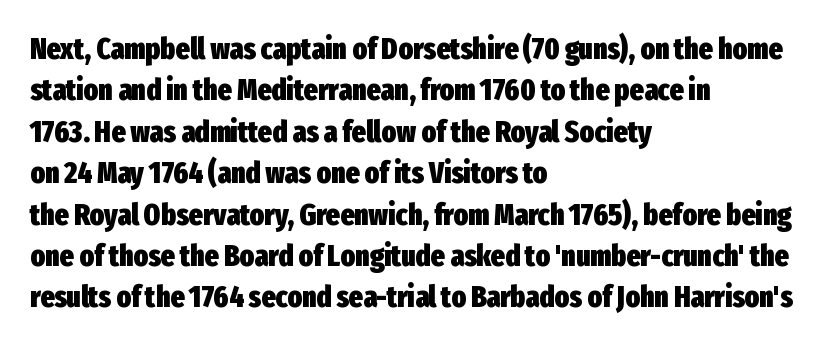
The image shows 30 px heavy, condensed sans-serif type, upright; set left-aligned, normal line spacing (1.38x), normal letter spacing, not underlined; low stroke contrast and a medium x-height.
